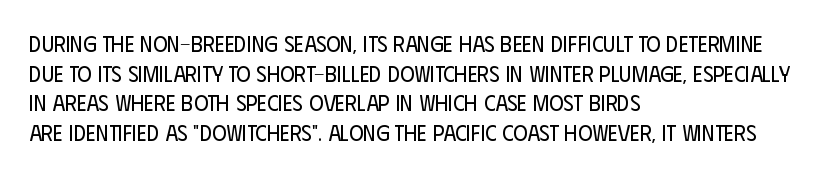
Q: Is the text bold? A: No.
Q: Is the text italic (slanted)? A: No, it is upright.
Q: Is the text underlined? A: No.
Q: How is the paragraph aligned? A: Left-aligned.
Q: Is the spacing between letters normal or unusually wide? A: Normal.
Q: Is the spacing between lines tight, normal or loose? A: Normal.
